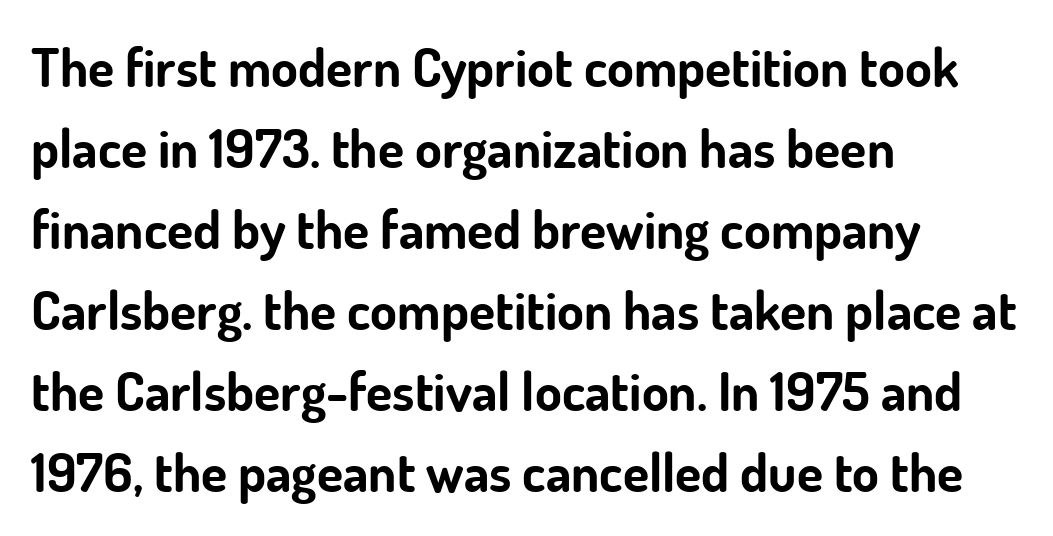
{"serif": "no", "italic": "no", "bold": "yes", "weight": "bold", "width": "normal", "stroke_contrast": "low", "x_height": "small", "monospaced": "no", "underline": "no", "align": "left", "line_spacing": "normal", "line_spacing_ratio": 1.5, "letter_spacing": "normal", "letter_spacing_em": 0.0, "glyph_px": 54}
